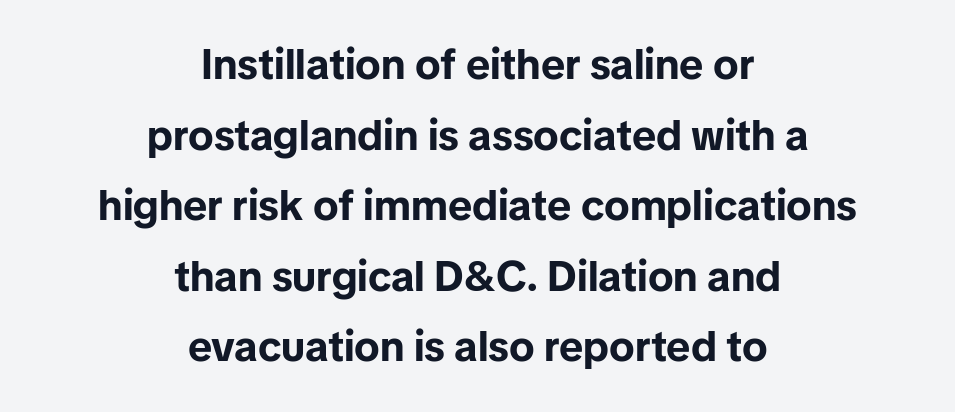
Q: Is the text bold? A: Yes.
Q: Is the text italic (slanted)? A: No, it is upright.
Q: Is the typeface a serif or a sans-serif typeface? A: Sans-serif.
Q: Is the text underlined? A: No.
Q: How is the paragraph aligned? A: Centered.
Q: Is the spacing between letters normal or unusually wide? A: Normal.
Q: Is the spacing between lines tight, normal or loose? A: Normal.
Q: Width (condensed, normal, or wide)? A: Normal.
Q: Stroke contrast? A: Low.
Q: x-height? A: Medium.
Q: Monospaced? A: No.
